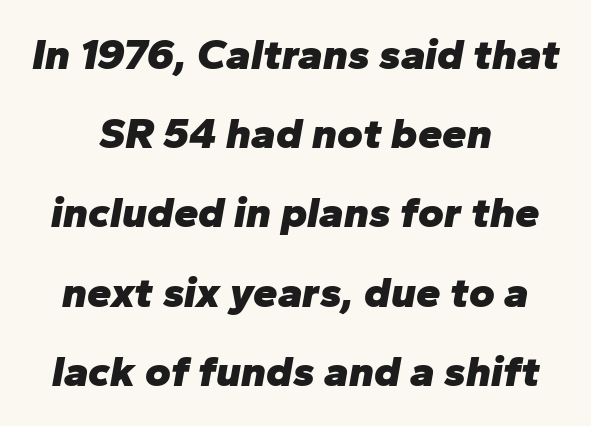
{"italic": "yes", "lean": "right", "slant_degrees": 10, "bold": "yes", "weight": "heavy", "width": "normal", "stroke_contrast": "low", "x_height": "medium", "monospaced": "no", "underline": "no", "align": "center", "line_spacing_ratio": 1.8, "letter_spacing": "normal", "letter_spacing_em": 0.0, "glyph_px": 44}
